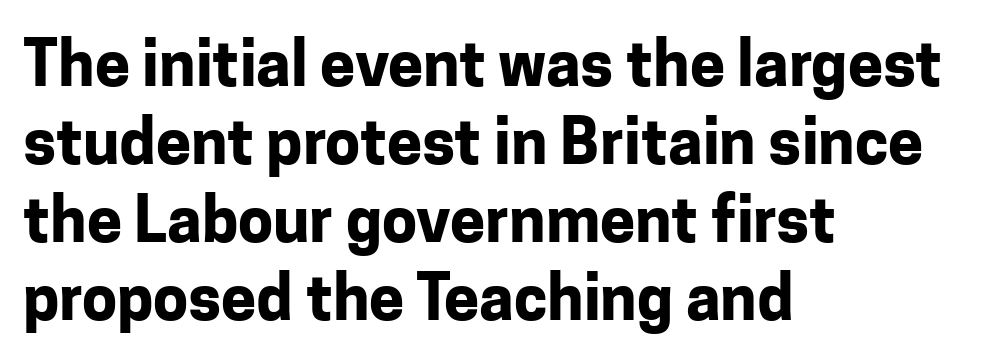
{"serif": "no", "italic": "no", "bold": "yes", "weight": "bold", "width": "normal", "stroke_contrast": "low", "x_height": "medium", "monospaced": "no", "underline": "no", "align": "left", "line_spacing_ratio": 1.24, "letter_spacing": "normal", "letter_spacing_em": 0.0, "glyph_px": 63}
